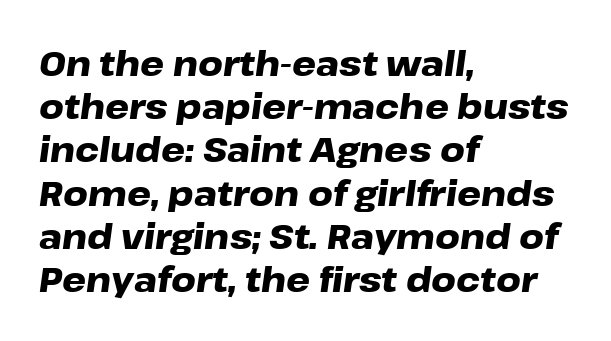
{"italic": "yes", "lean": "right", "slant_degrees": 8, "bold": "yes", "weight": "heavy", "width": "wide", "stroke_contrast": "low", "x_height": "medium", "monospaced": "no", "underline": "no", "align": "left", "line_spacing": "normal", "line_spacing_ratio": 1.27, "letter_spacing": "normal", "letter_spacing_em": 0.0, "glyph_px": 34}
